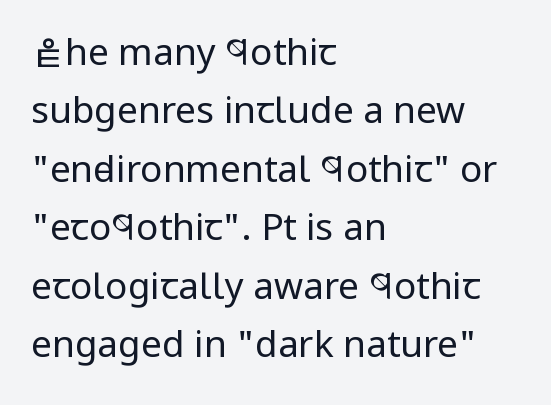
Leading matches the norm, producing a regular column. The lettering holds an erect, upright posture throughout. This sample has the flowing, uneven cadence of proportional lettering. Each row of text sits above clean, open space. The rag falls on the right side of this text block. The designer went with a sans here, leaving each stem footless.
